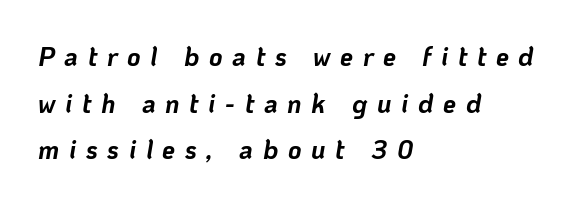
The image shows 26 px bold type, italic (leaning right); set left-aligned, line spacing 1.79x, unusually wide letter spacing (+0.37 em), not underlined.
